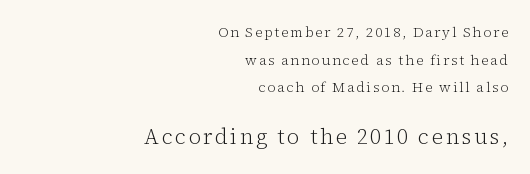
The face looks like a standard text weight, possibly lighter. Visually the block forms a straight wall on the right and a jagged coastline on the left. This is the regular roman posture of the typeface. Look at the glyph heights: the lower group is clearly the bigger setting. Rule under the text: the space is simply empty.
